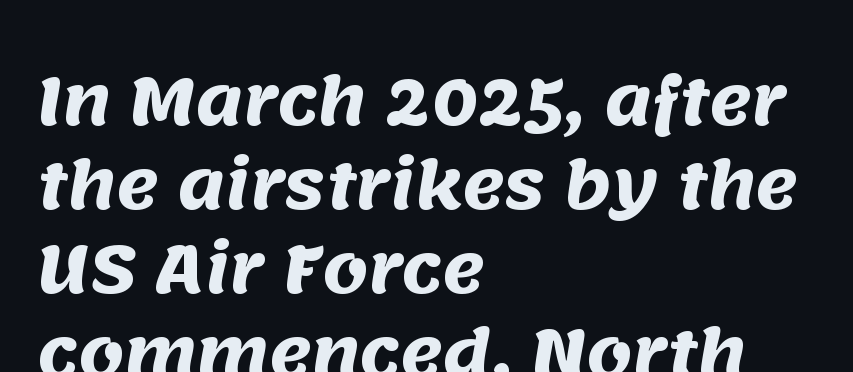
{"serif": "no", "bold": "yes", "weight": "heavy", "width": "normal", "stroke_contrast": "medium", "x_height": "large", "monospaced": "no", "underline": "no", "align": "left", "line_spacing": "normal", "line_spacing_ratio": 1.31, "letter_spacing": "normal", "letter_spacing_em": 0.0, "glyph_px": 64}
